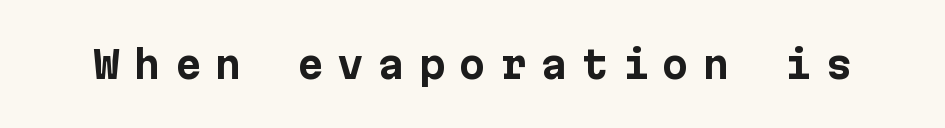
Q: Is the text bold? A: Yes.
Q: Is the text italic (slanted)? A: No, it is upright.
Q: Is the typeface a serif or a sans-serif typeface? A: Sans-serif.
Q: Is the text underlined? A: No.
Q: Is the spacing between letters normal or unusually wide? A: Unusually wide.
Q: Width (condensed, normal, or wide)? A: Normal.
Q: Stroke contrast? A: Low.
Q: x-height? A: Medium.
